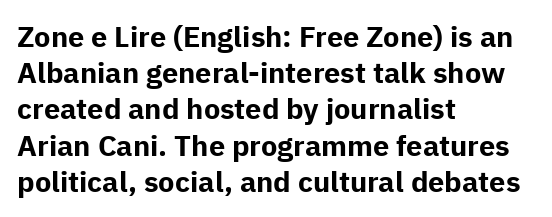
{"serif": "no", "italic": "no", "bold": "yes", "weight": "bold", "width": "normal", "stroke_contrast": "low", "x_height": "medium", "monospaced": "no", "underline": "no", "align": "left", "line_spacing": "normal", "line_spacing_ratio": 1.25, "letter_spacing": "normal", "letter_spacing_em": 0.0, "glyph_px": 29}
